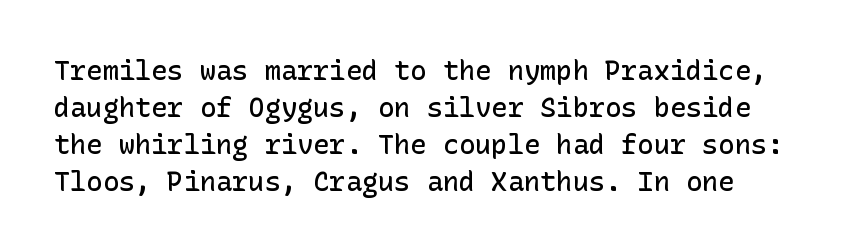
The image shows 27 px text type, upright; set normal line spacing (1.37x), normal letter spacing, not underlined.
